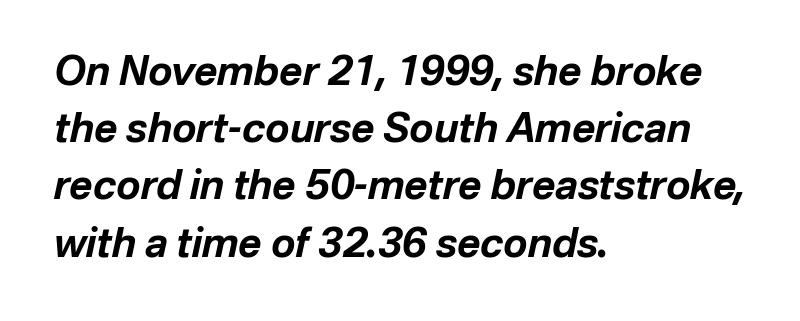
{"italic": "yes", "lean": "right", "slant_degrees": 12, "bold": "yes", "weight": "bold", "width": "normal", "stroke_contrast": "low", "x_height": "medium", "monospaced": "no", "underline": "no", "align": "left", "line_spacing": "normal", "line_spacing_ratio": 1.43, "letter_spacing": "normal", "letter_spacing_em": 0.0, "glyph_px": 40}
